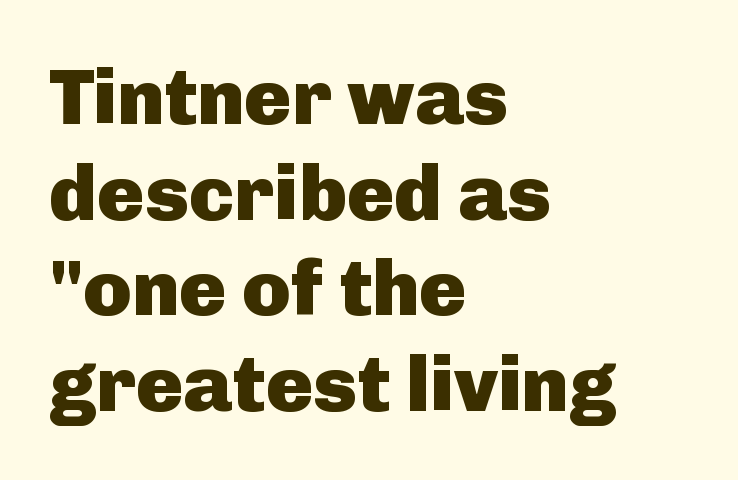
{"serif": "no", "italic": "no", "bold": "yes", "weight": "heavy", "width": "normal", "stroke_contrast": "low", "x_height": "medium", "monospaced": "no", "underline": "no", "align": "left", "line_spacing_ratio": 1.21, "letter_spacing": "normal", "letter_spacing_em": 0.0, "glyph_px": 79}
